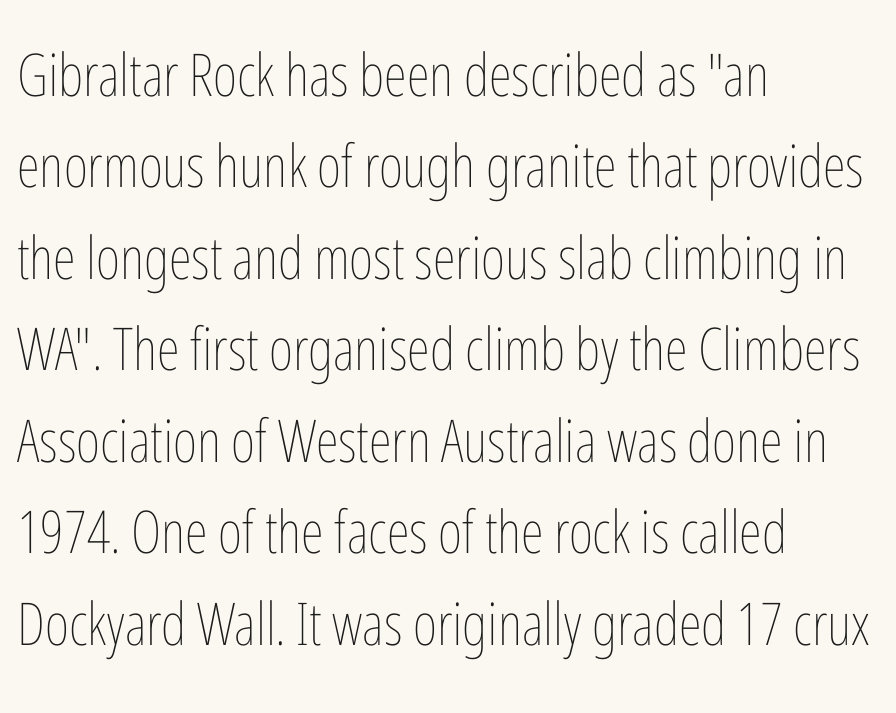
{"italic": "no", "bold": "no", "weight": "thin", "width": "condensed", "stroke_contrast": "low", "x_height": "medium", "monospaced": "no", "underline": "no", "align": "left", "line_spacing": "normal", "line_spacing_ratio": 1.55, "letter_spacing": "normal", "letter_spacing_em": 0.0, "glyph_px": 59}
